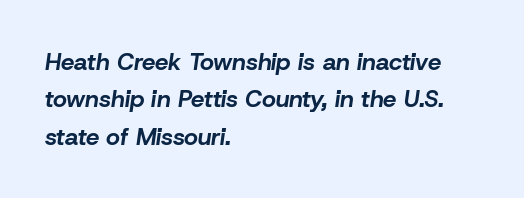
{"italic": "yes", "lean": "right", "slant_degrees": 8, "bold": "yes", "underline": "no", "align": "left", "line_spacing": "normal", "line_spacing_ratio": 1.56, "letter_spacing": "normal", "letter_spacing_em": 0.0, "glyph_px": 24}
